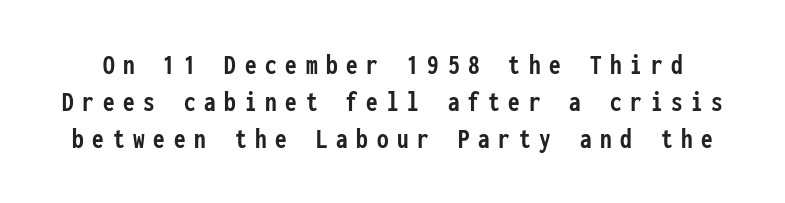
The letters march in equal steps, a hallmark of fixed-pitch type. Do the letters lean? They stand straight. No feet cap the strokes, marking this as sans-serif type. A clean baseline with only descenders dipping below it. What stands out about the letter spacing? Its width — letters are far apart. Thick stems and heavy bowls — unmistakably bold.
